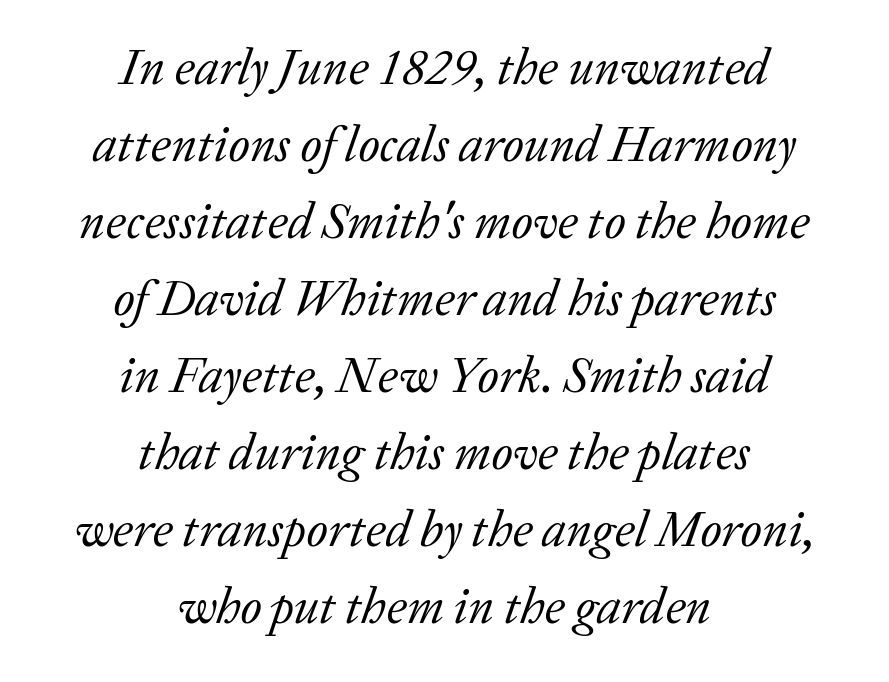
Italic? Definitely — the glyphs are oblique. Look at the tracking — it's just the regular setting, nothing added. Do the characters align in a grid? No, the font is proportional. Glance below the letters and you will spot only blank space. These lines are composed in type with serifs. Leading matches the norm, producing a regular column.
